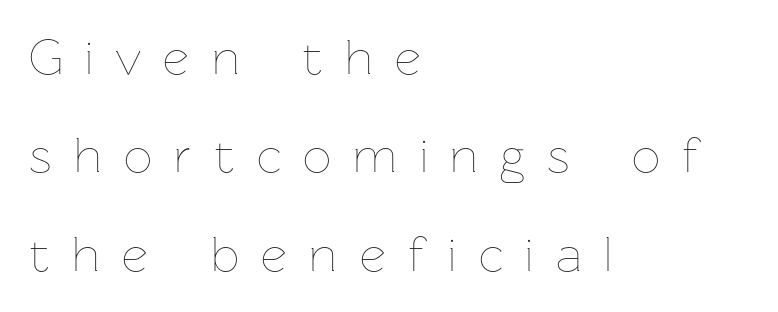
How are the letters spaced? Widely, with obvious added tracking. The typeface has the unassuming heft of standard copy or less. Is this a fixed-width face? No — the glyphs have proportional, varying widths. Where is the straight margin? On the left. These lines were composed using upright roman letters.
